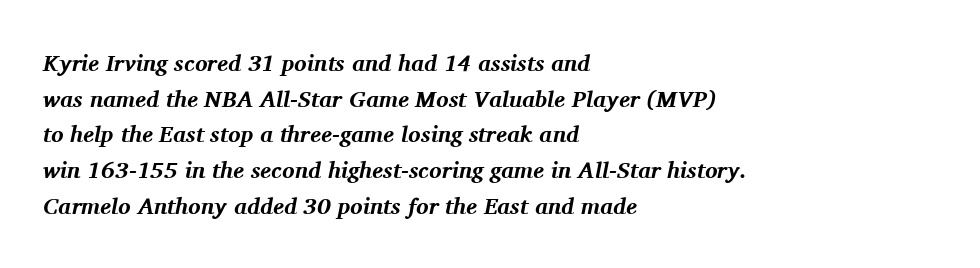
Q: Is the text bold? A: Yes.
Q: Is the text italic (slanted)? A: Yes, it leans right by about 11 degrees.
Q: Is the text underlined? A: No.
Q: How is the paragraph aligned? A: Left-aligned.
Q: Is the spacing between letters normal or unusually wide? A: Normal.
Q: Is the spacing between lines tight, normal or loose? A: Normal.
